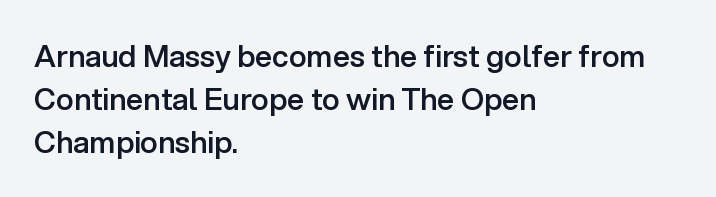
Plain, unruled lines of type. A fair bit of extra ink — the face is semibold, not bold. A typesetter would call this zero additional tracking. The paragraph has a hard left edge and a soft right edge. Successive baselines arrive at the customary interval. Font category for this specimen: sans-serif.
